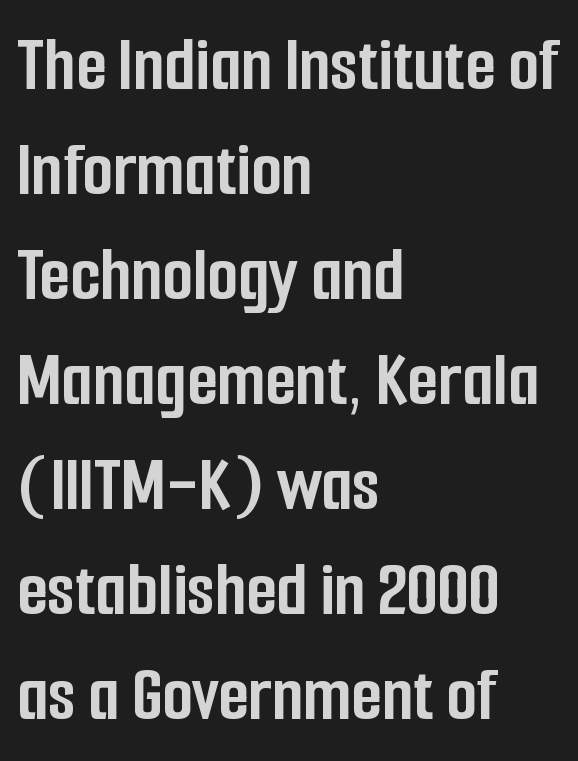
{"serif": "no", "italic": "no", "bold": "yes", "weight": "semibold", "width": "condensed", "stroke_contrast": "low", "x_height": "medium", "monospaced": "no", "underline": "no", "align": "left", "line_spacing": "normal", "line_spacing_ratio": 1.33, "letter_spacing": "normal", "letter_spacing_em": 0.0, "glyph_px": 79}
